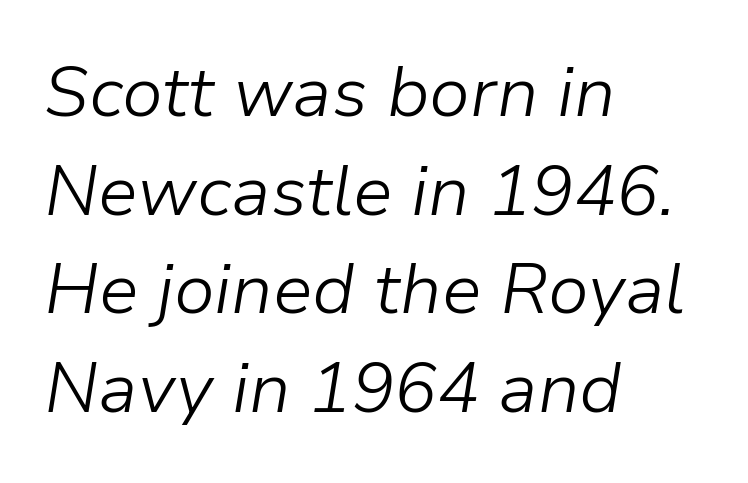
The image shows 71 px light type, italic (leaning right); set left-aligned, normal line spacing (1.39x), normal letter spacing, not underlined; low stroke contrast and a medium x-height.
